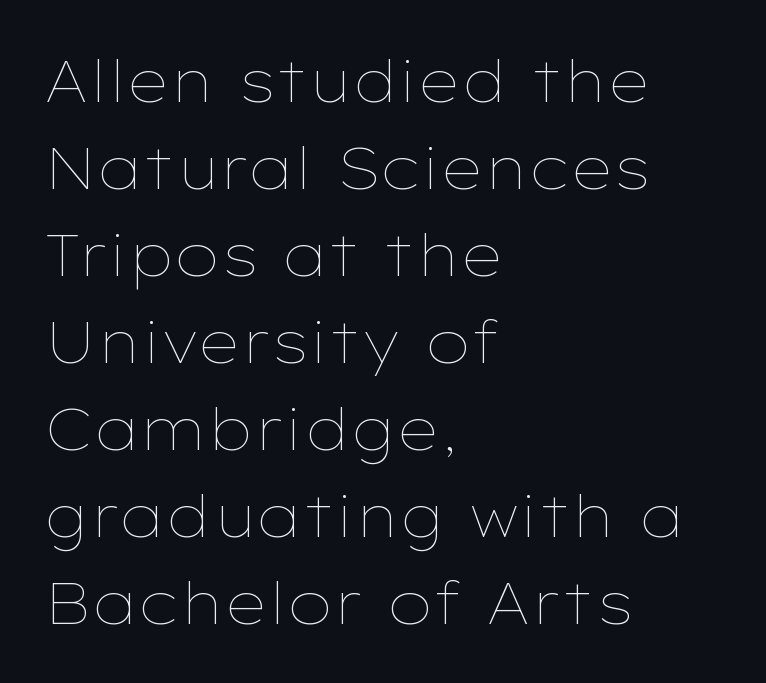
The image shows 58 px thin, wide type, upright; set left-aligned, normal line spacing (1.5x), normal letter spacing, not underlined; low stroke contrast and a medium x-height.
